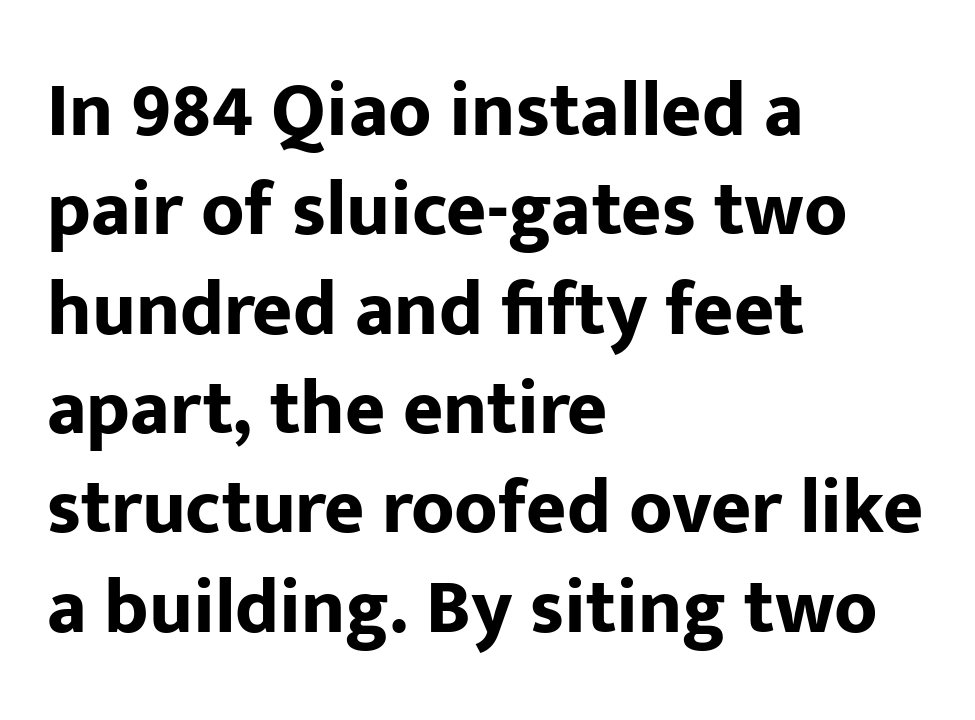
Q: Is the text bold? A: Yes.
Q: Is the text italic (slanted)? A: No, it is upright.
Q: Is the typeface a serif or a sans-serif typeface? A: Sans-serif.
Q: Is the text underlined? A: No.
Q: How is the paragraph aligned? A: Left-aligned.
Q: Is the spacing between letters normal or unusually wide? A: Normal.
Q: Is the spacing between lines tight, normal or loose? A: Normal.
Q: Width (condensed, normal, or wide)? A: Normal.
Q: Stroke contrast? A: Low.
Q: x-height? A: Medium.
Q: Monospaced? A: No.
